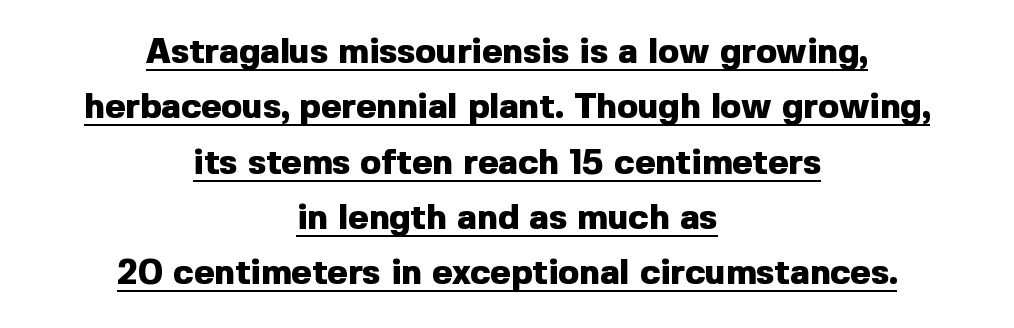
Leftover space on each line is divided equally before and after the words. A typesetter would call this proportional, since set widths differ per character. Each letter's strokes conclude bluntly, with no projecting serifs. Rendered with straight, roman letterforms. The typesetter has applied underlining to the passage shown.
